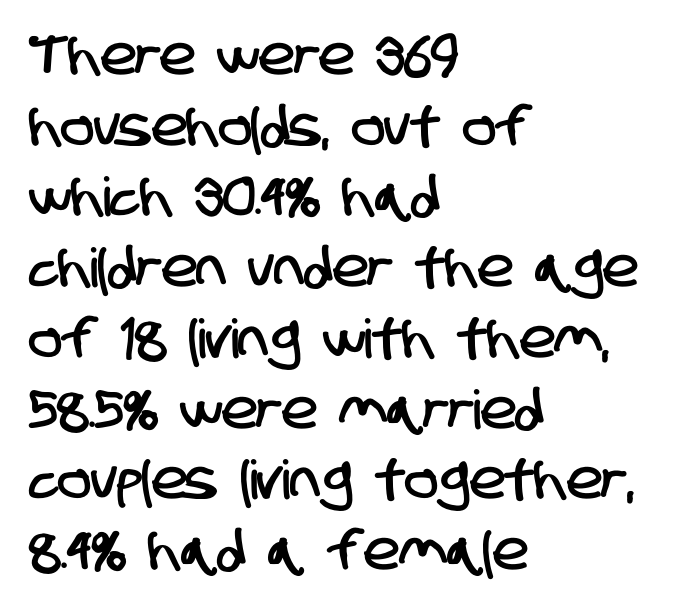
The face used here is rendered with its standard letterfit. This sample keeps an unexceptional amount of space between lines. Each letter keeps its own natural width here, so spacing adapts to shape. The type family on display is of the sans-serif kind. Short and long lines alike share a common starting point at left.
